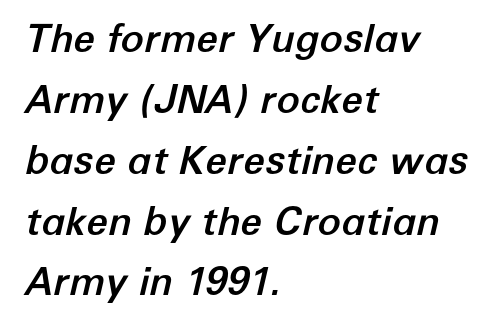
The image shows 39 px text type, italic (leaning right); set left-aligned, normal line spacing (1.56x), normal letter spacing, not underlined; low stroke contrast and a medium x-height.
